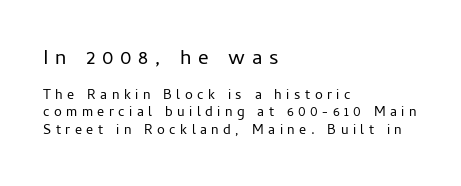
{"italic": "no", "bold": "no", "underline": "no", "align": "left", "line_spacing_ratio": 1.22, "letter_spacing": "wide", "letter_spacing_em": 0.32, "larger_block": "first", "size_ratio": 1.5, "glyph_px": 21}
